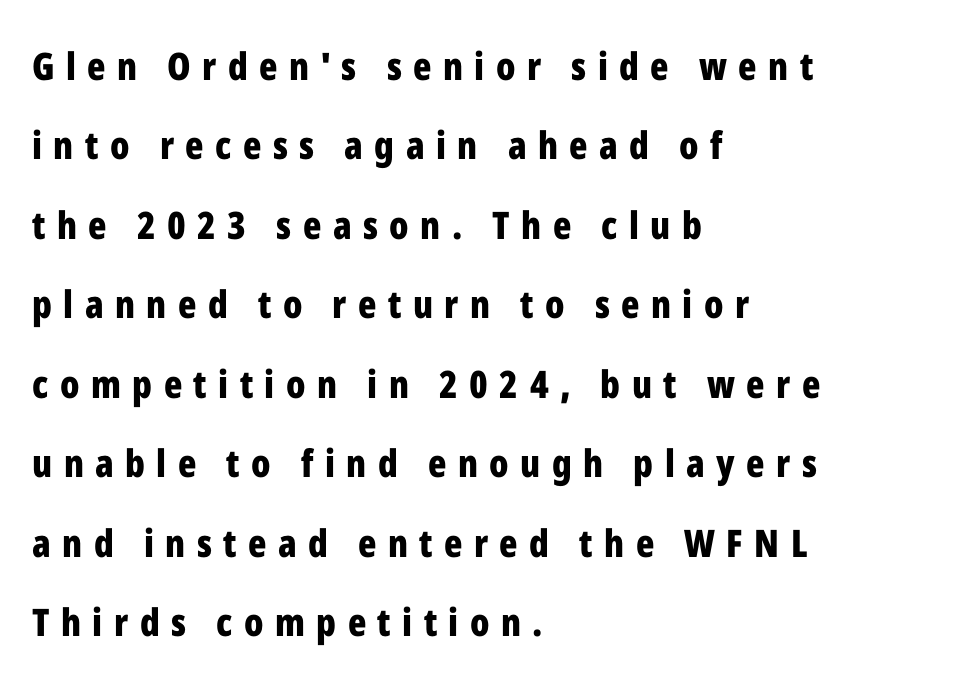
{"serif": "no", "italic": "no", "bold": "yes", "weight": "bold", "width": "condensed", "stroke_contrast": "low", "x_height": "medium", "monospaced": "no", "underline": "no", "align": "left", "line_spacing": "loose", "line_spacing_ratio": 2.09, "letter_spacing": "wide", "letter_spacing_em": 0.3, "glyph_px": 38}
